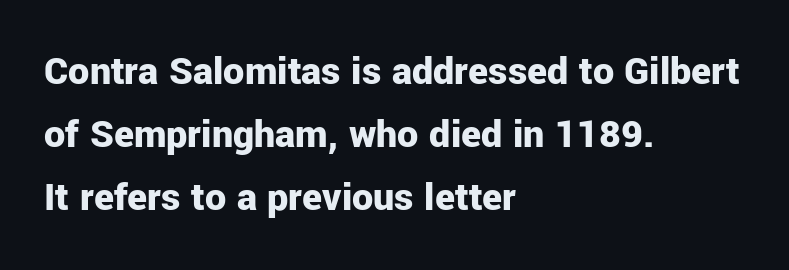
The image shows 42 px bold sans-serif type, upright; set left-aligned, normal line spacing (1.5x), normal letter spacing, not underlined; low stroke contrast and a medium x-height.
